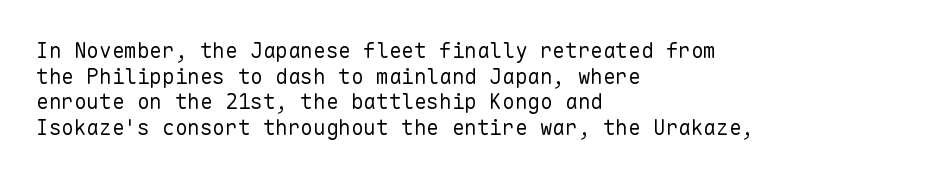
Q: Is the text bold? A: No.
Q: Is the text italic (slanted)? A: No, it is upright.
Q: Is the text underlined? A: No.
Q: How is the paragraph aligned? A: Left-aligned.
Q: Is the spacing between letters normal or unusually wide? A: Normal.
